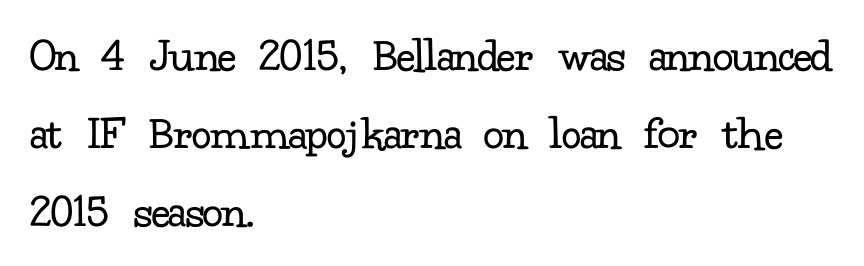
This is serif lettering, the kind often seen in printed books. Descenders are the only things crossing below the line. Is the type heavy? It reads as light-to-regular instead. Do the letters lean? They stand straight. The letters advance in unequal steps, a hallmark of proportional type.
